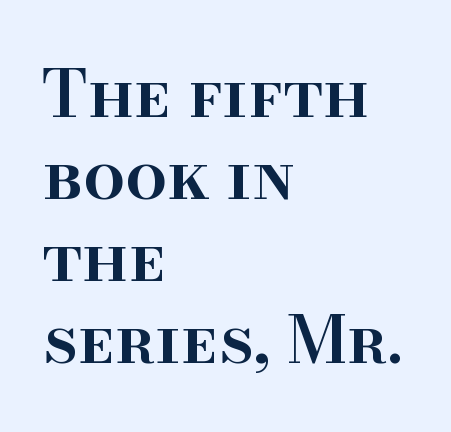
{"serif": "yes", "italic": "no", "bold": "semi", "weight": "semibold", "width": "normal", "stroke_contrast": "high", "x_height": "small", "monospaced": "no", "underline": "no", "align": "left", "line_spacing_ratio": 1.24, "letter_spacing": "normal", "letter_spacing_em": 0.0, "glyph_px": 66}
